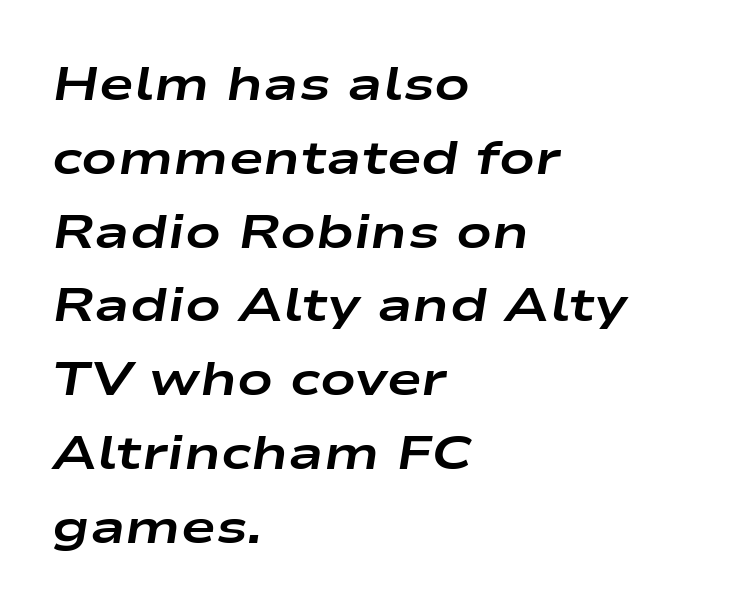
The image shows 47 px bold, wide type, italic (leaning right); set left-aligned, normal line spacing (1.57x), normal letter spacing, not underlined; low stroke contrast and a medium x-height.
